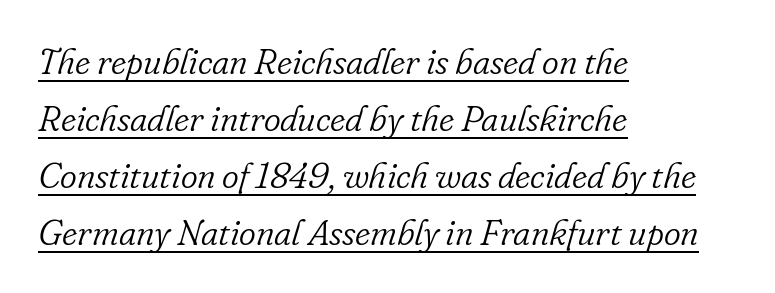
{"serif": "yes", "italic": "yes", "lean": "right", "slant_degrees": 16, "bold": "no", "weight": "light", "width": "normal", "stroke_contrast": "low", "x_height": "small", "monospaced": "no", "underline": "yes", "align": "left", "line_spacing": "normal", "line_spacing_ratio": 1.58, "letter_spacing": "normal", "letter_spacing_em": 0.0, "glyph_px": 36}
